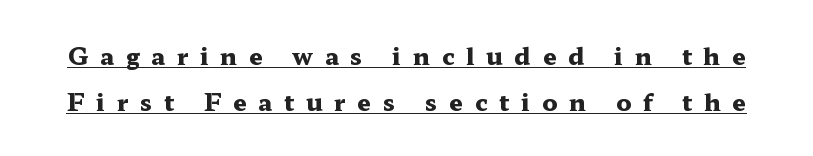
Q: Is the text bold? A: Yes.
Q: Is the text italic (slanted)? A: No, it is upright.
Q: Is the text underlined? A: Yes.
Q: Is the spacing between letters normal or unusually wide? A: Unusually wide.
Q: Is the spacing between lines tight, normal or loose? A: Loose.
